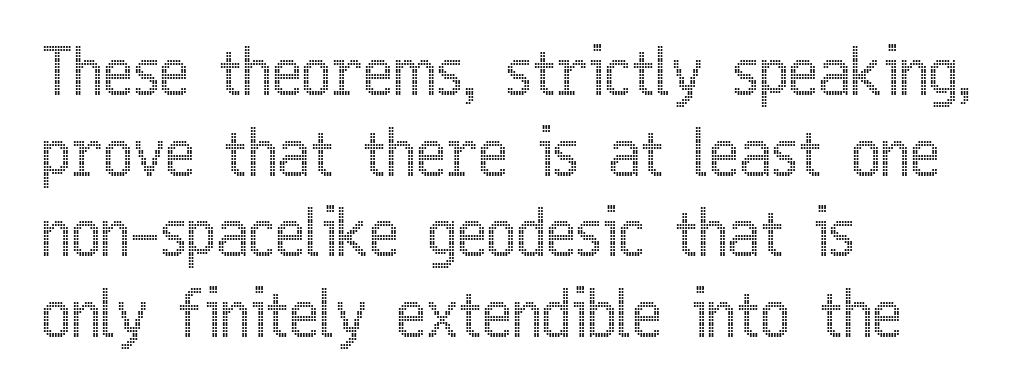
Q: Is the text italic (slanted)? A: No, it is upright.
Q: Is the text underlined? A: No.
Q: How is the paragraph aligned? A: Left-aligned.
Q: Is the spacing between letters normal or unusually wide? A: Normal.
Q: Is the spacing between lines tight, normal or loose? A: Normal.
Q: Width (condensed, normal, or wide)? A: Condensed.
Q: x-height? A: Medium.
Q: Monospaced? A: No.
